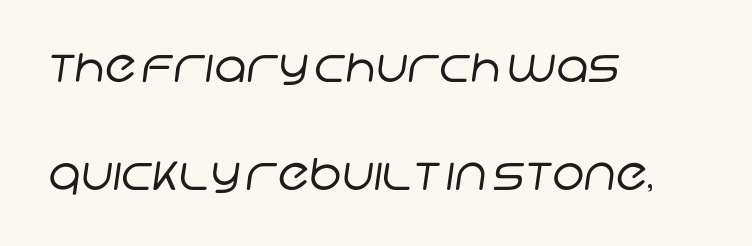
Notice the wide empty band between every row — that's loose leading. Varying glyph widths throughout — classic text-font behaviour. Descender tails drop into unmarked territory. The paragraph has a hard left edge and a soft right edge. Unlike a traditional serif, this face leaves its strokes unadorned.
